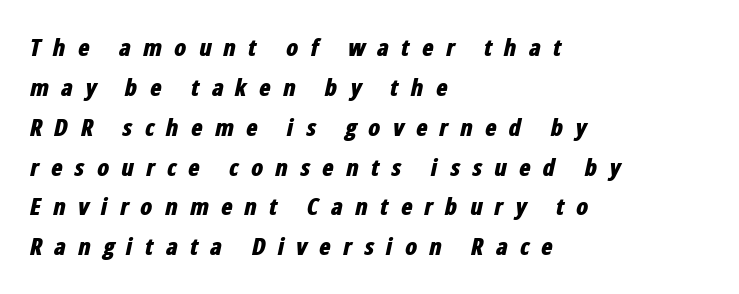
The image shows 24 px bold type, italic (leaning right); set left-aligned, normal line spacing (1.66x), unusually wide letter spacing (+0.49 em), not underlined.
